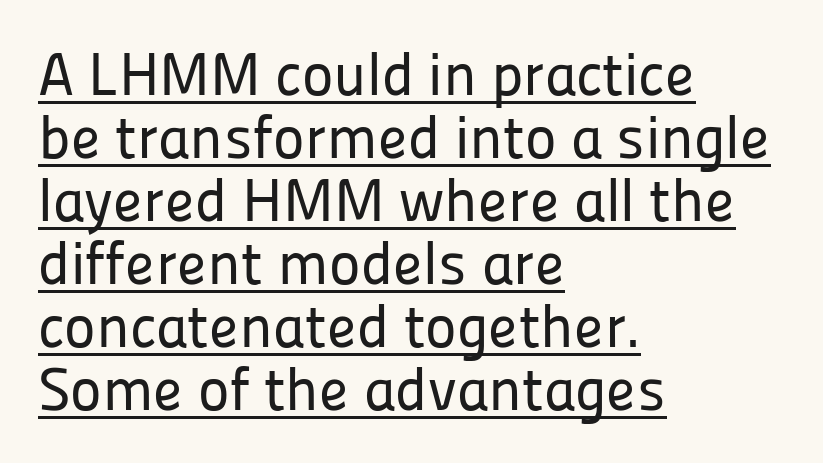
{"serif": "no", "italic": "no", "width": "normal", "stroke_contrast": "low", "x_height": "medium", "monospaced": "no", "underline": "yes", "align": "left", "line_spacing": "tight", "line_spacing_ratio": 1.05, "letter_spacing": "normal", "letter_spacing_em": 0.0, "glyph_px": 60}
